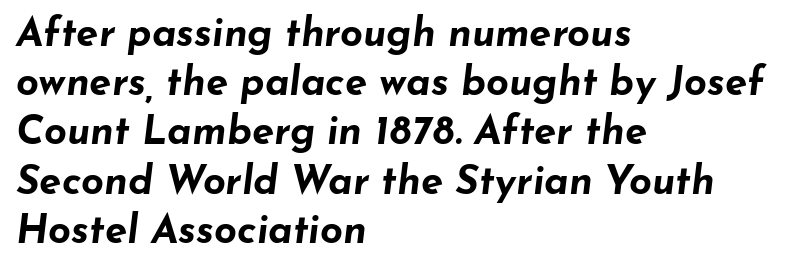
{"italic": "yes", "lean": "right", "slant_degrees": 7, "bold": "yes", "weight": "bold", "width": "wide", "stroke_contrast": "low", "x_height": "small", "monospaced": "no", "underline": "no", "align": "left", "line_spacing_ratio": 1.23, "letter_spacing": "normal", "letter_spacing_em": 0.0, "glyph_px": 40}
